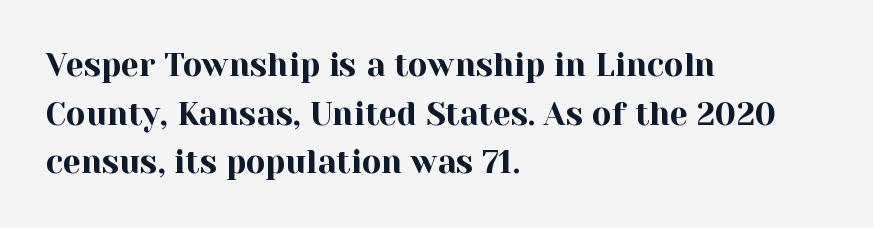
Q: Is the text italic (slanted)? A: No, it is upright.
Q: Is the typeface a serif or a sans-serif typeface? A: Serif.
Q: Is the text underlined? A: No.
Q: How is the paragraph aligned? A: Left-aligned.
Q: Is the spacing between letters normal or unusually wide? A: Normal.
Q: Is the spacing between lines tight, normal or loose? A: Normal.
Q: Width (condensed, normal, or wide)? A: Normal.
Q: x-height? A: Medium.
Q: Monospaced? A: No.
